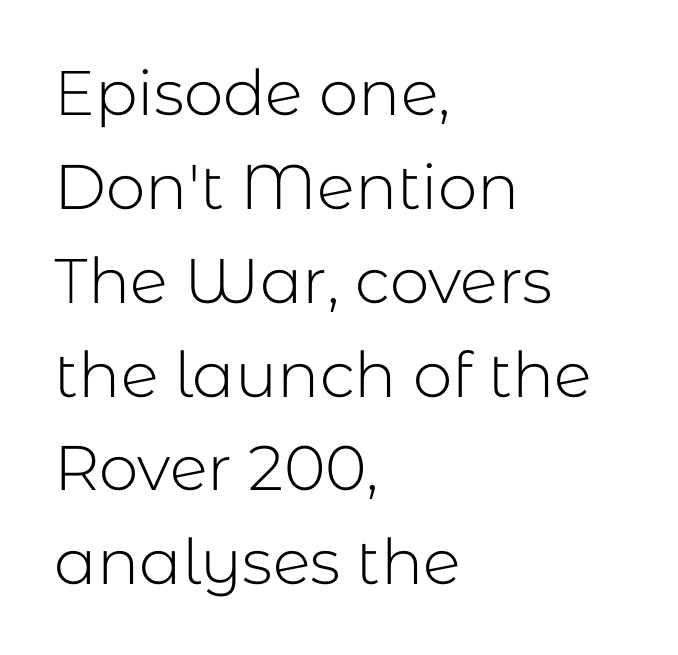
{"serif": "no", "italic": "no", "bold": "no", "weight": "light", "width": "normal", "stroke_contrast": "low", "x_height": "medium", "monospaced": "no", "underline": "no", "align": "left", "line_spacing": "normal", "line_spacing_ratio": 1.49, "letter_spacing": "normal", "letter_spacing_em": 0.0, "glyph_px": 63}
